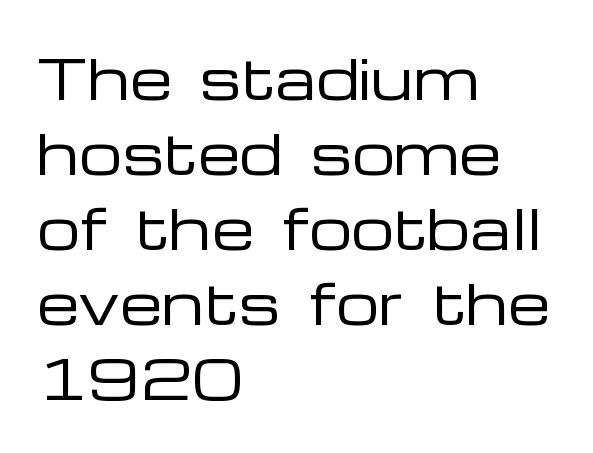
{"serif": "no", "italic": "no", "bold": "no", "weight": "regular", "width": "wide", "stroke_contrast": "low", "x_height": "medium", "monospaced": "no", "underline": "no", "align": "left", "line_spacing": "normal", "line_spacing_ratio": 1.39, "letter_spacing": "normal", "letter_spacing_em": 0.0, "glyph_px": 54}
